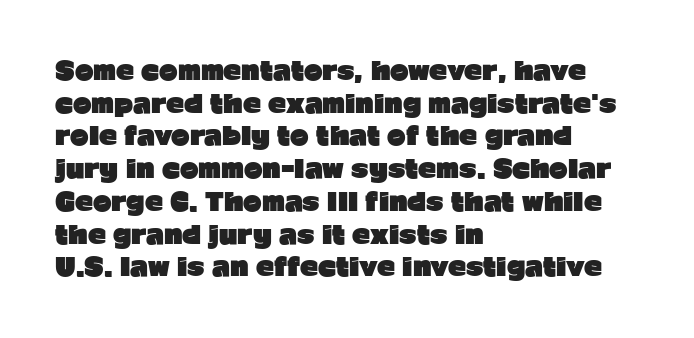
You could call the tracking neutral — neither tight nor loose. Ordinary non-slanted type is in use. Heavy, bold letterforms. Does the copy run flush right? No — it runs flush left. Regular leading.
